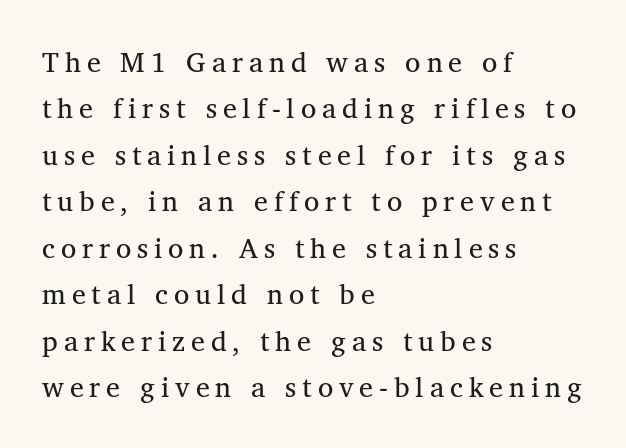
Between one letter and the next there's a generous, obvious gap. Honestly, the row spacing looks completely unremarkable. Serifs: yes, visible at the terminals of the letterforms. The typesetter chose a ragged-right arrangement here. A typesetter would call this proportional, since set widths differ per character. Upright lettering throughout.
